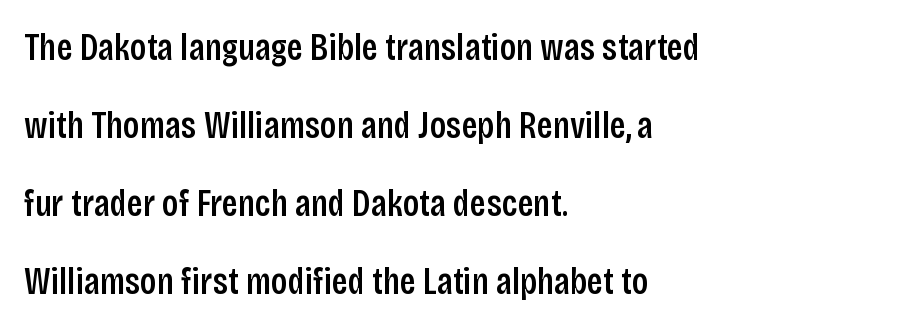
Q: Is the text bold? A: Semi-bold.
Q: Is the text italic (slanted)? A: No, it is upright.
Q: Is the typeface a serif or a sans-serif typeface? A: Sans-serif.
Q: Is the text underlined? A: No.
Q: How is the paragraph aligned? A: Left-aligned.
Q: Is the spacing between letters normal or unusually wide? A: Normal.
Q: Is the spacing between lines tight, normal or loose? A: Loose.
Q: Width (condensed, normal, or wide)? A: Condensed.
Q: Stroke contrast? A: Low.
Q: x-height? A: Large.
Q: Monospaced? A: No.
